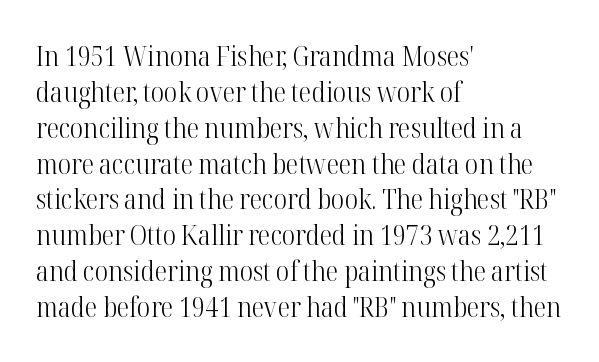
The line texture is even and compact thanks to regular tracking. The strip under each line holds only bare page. Proportional: the letters do not fall into vertical columns. Unlike italic type, these characters show no tilt at all.
